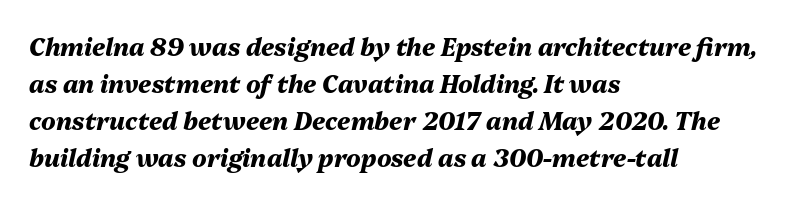
You can tell it's italic because the verticals aren't actually vertical. The ragged edge is on the right, which tells us the setting is flush left. The typesetting leans heavy: a genuine bold. Nobody drew a line under any word here. Evenly set lines give the paragraph a standard silhouette. How are the letters spaced? Ordinarily, with no added tracking.
